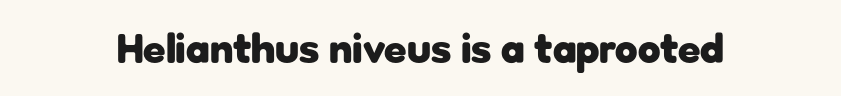
Is this a fixed-width face? No — the glyphs have proportional, varying widths. The type sits square on the baseline with zero lean. Nope, no serifs anywhere on these letters. Observe the ordinary spacing: letters are neighbours, not strangers. The area under the type is left untouched.
